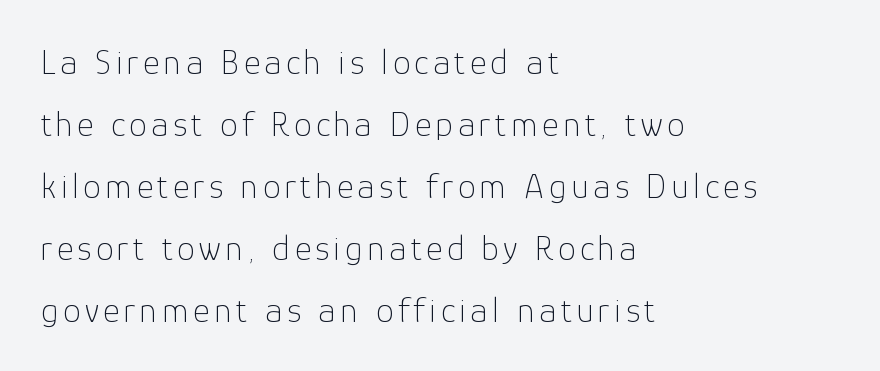
{"serif": "no", "italic": "no", "bold": "no", "weight": "thin", "width": "normal", "stroke_contrast": "low", "x_height": "medium", "monospaced": "no", "underline": "no", "align": "left", "line_spacing_ratio": 1.72, "glyph_px": 36}
